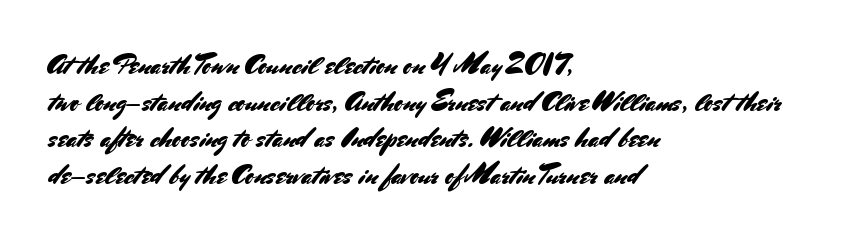
Q: Is the text italic (slanted)? A: Yes.
Q: Is the text underlined? A: No.
Q: How is the paragraph aligned? A: Left-aligned.
Q: Is the spacing between letters normal or unusually wide? A: Normal.
Q: Is the spacing between lines tight, normal or loose? A: Normal.
